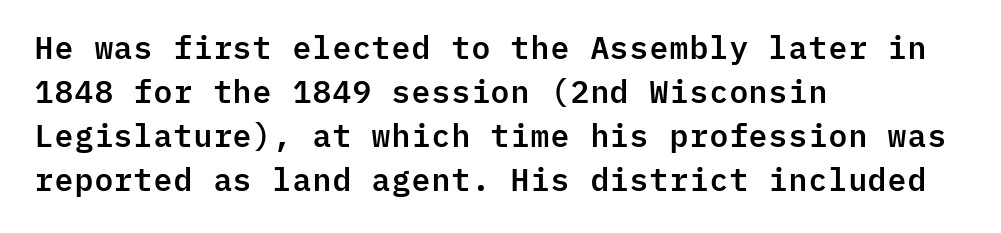
The image shows 31 px sans-serif type, upright, monospaced; set left-aligned, normal line spacing (1.42x), normal letter spacing, not underlined; low stroke contrast and a medium x-height.
